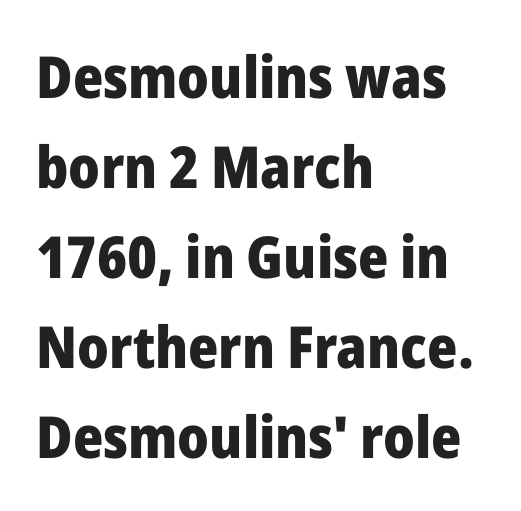
{"serif": "no", "italic": "no", "bold": "yes", "weight": "heavy", "width": "normal", "stroke_contrast": "low", "x_height": "medium", "monospaced": "no", "underline": "no", "align": "left", "line_spacing": "normal", "line_spacing_ratio": 1.55, "letter_spacing": "normal", "letter_spacing_em": 0.0, "glyph_px": 58}
